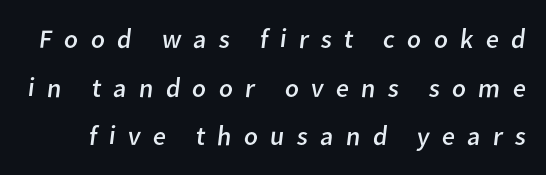
Is this a heavy cut? Hardly; it is regular or lighter. Letters rest on an invisible, unmarked baseline. The tracking reads as deliberately expanded to a designer's eye.
